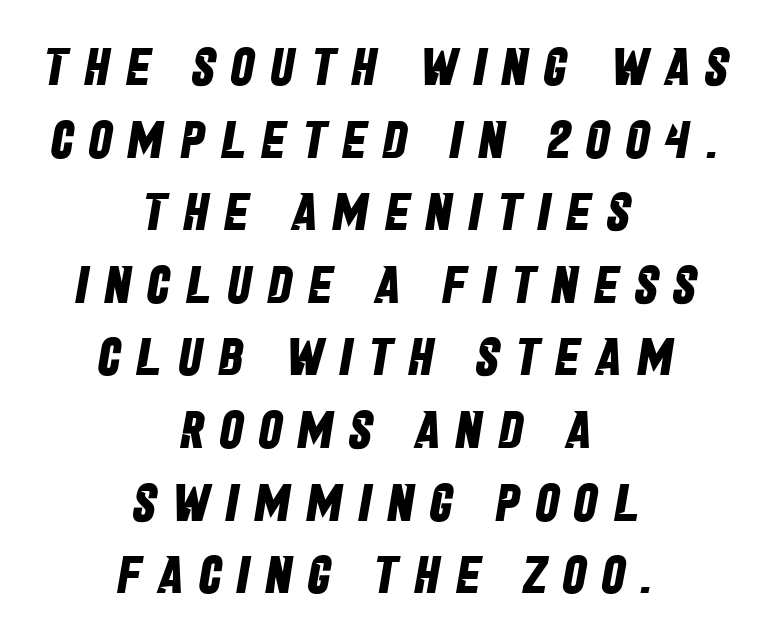
{"serif": "no", "bold": "yes", "weight": "bold", "width": "condensed", "stroke_contrast": "low", "x_height": "large", "monospaced": "no", "underline": "no", "align": "center", "line_spacing": "normal", "line_spacing_ratio": 1.37, "letter_spacing": "wide", "letter_spacing_em": 0.3, "glyph_px": 53}
